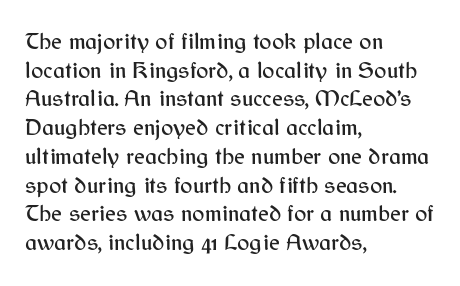
Q: Is the text italic (slanted)? A: No, it is upright.
Q: Is the text underlined? A: No.
Q: How is the paragraph aligned? A: Left-aligned.
Q: Is the spacing between letters normal or unusually wide? A: Normal.
Q: Is the spacing between lines tight, normal or loose? A: Normal.
